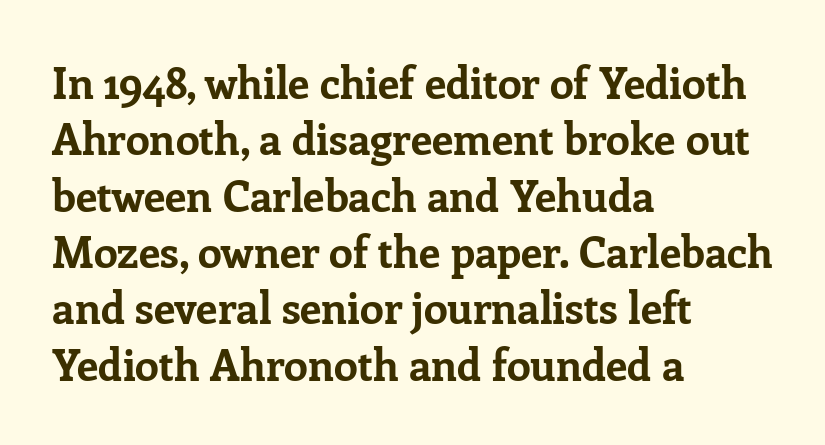
Q: Is the text bold? A: Yes.
Q: Is the text italic (slanted)? A: No, it is upright.
Q: Is the typeface a serif or a sans-serif typeface? A: Serif.
Q: Is the text underlined? A: No.
Q: How is the paragraph aligned? A: Left-aligned.
Q: Is the spacing between letters normal or unusually wide? A: Normal.
Q: Is the spacing between lines tight, normal or loose? A: Normal.
Q: Width (condensed, normal, or wide)? A: Normal.
Q: Stroke contrast? A: Low.
Q: x-height? A: Medium.
Q: Monospaced? A: No.
